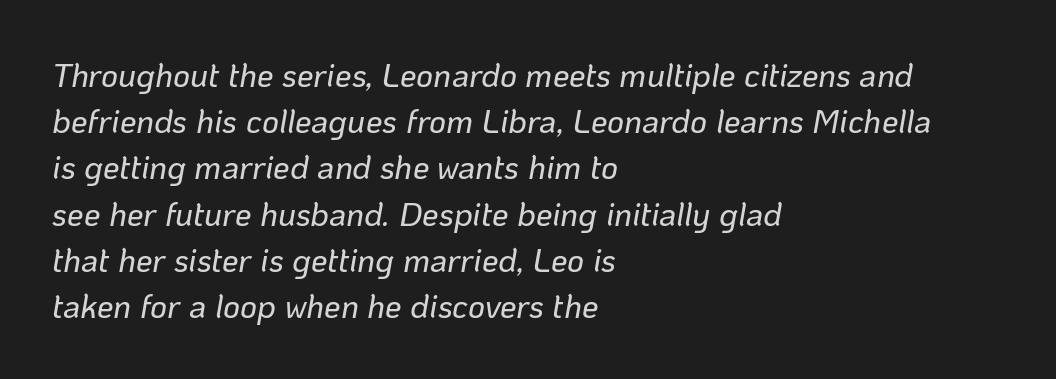
The image shows 33 px text type, italic (leaning right); set left-aligned, normal line spacing (1.4x), normal letter spacing, not underlined; low stroke contrast and a medium x-height.
